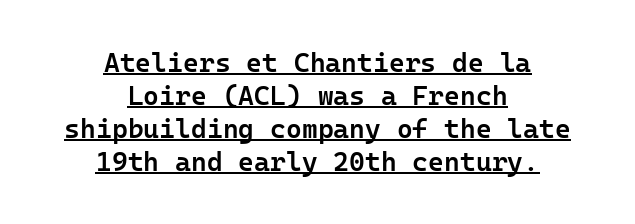
Q: Is the text bold? A: Semi-bold.
Q: Is the text italic (slanted)? A: No, it is upright.
Q: Is the text underlined? A: Yes.
Q: How is the paragraph aligned? A: Centered.
Q: Is the spacing between letters normal or unusually wide? A: Normal.
